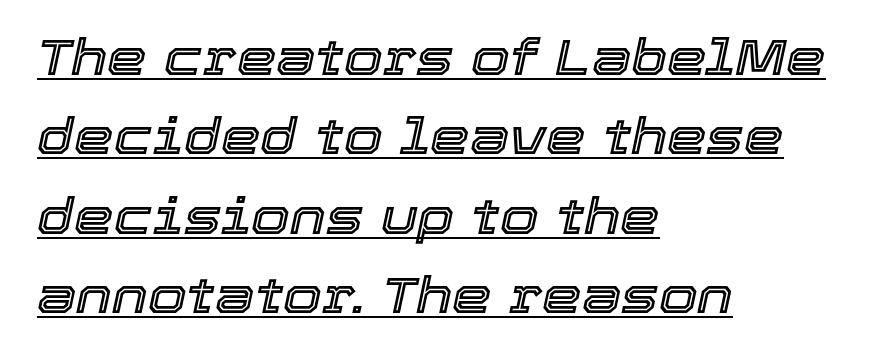
{"italic": "yes", "lean": "right", "slant_degrees": 12, "width": "normal", "x_height": "medium", "monospaced": "no", "underline": "yes", "align": "left", "line_spacing": "normal", "line_spacing_ratio": 1.59, "letter_spacing": "normal", "letter_spacing_em": 0.0, "glyph_px": 50}
